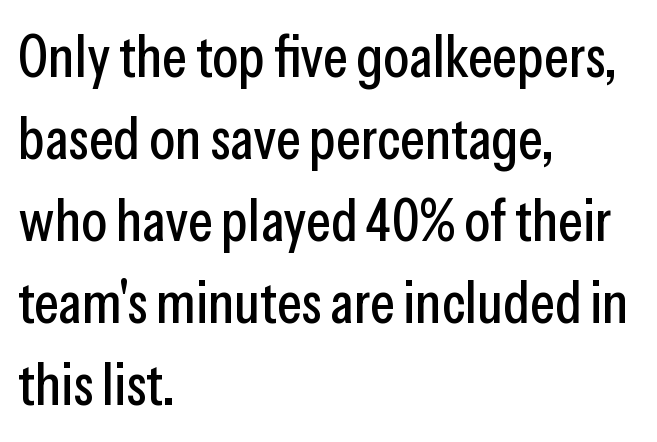
The image shows 59 px condensed sans-serif type, upright; set left-aligned, normal line spacing (1.39x), normal letter spacing, not underlined; low stroke contrast and a medium x-height.
